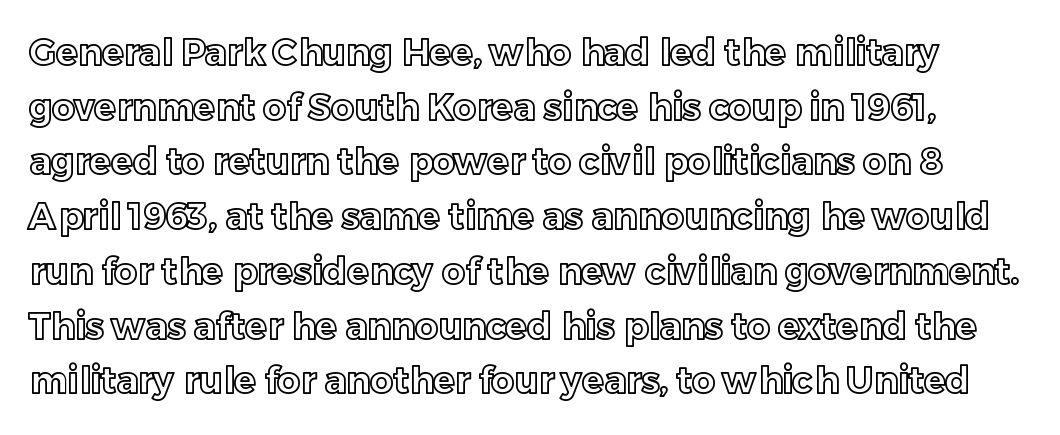
The image shows 36 px text type, upright; set normal line spacing (1.52x), normal letter spacing, not underlined; a medium x-height.
